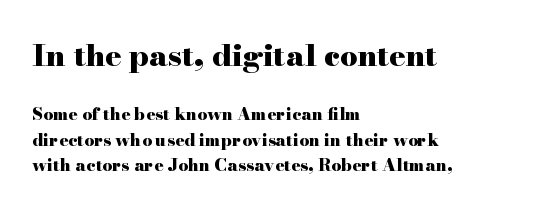
Typesetter's note: full bold, strokes at maximum text heaviness. Is this a sans? No — the strokes have serifs. Normally led — the rows are evenly, conventionally spaced. Vertical strokes here are truly vertical. A typesetter would call this proportional, since set widths differ per character.
